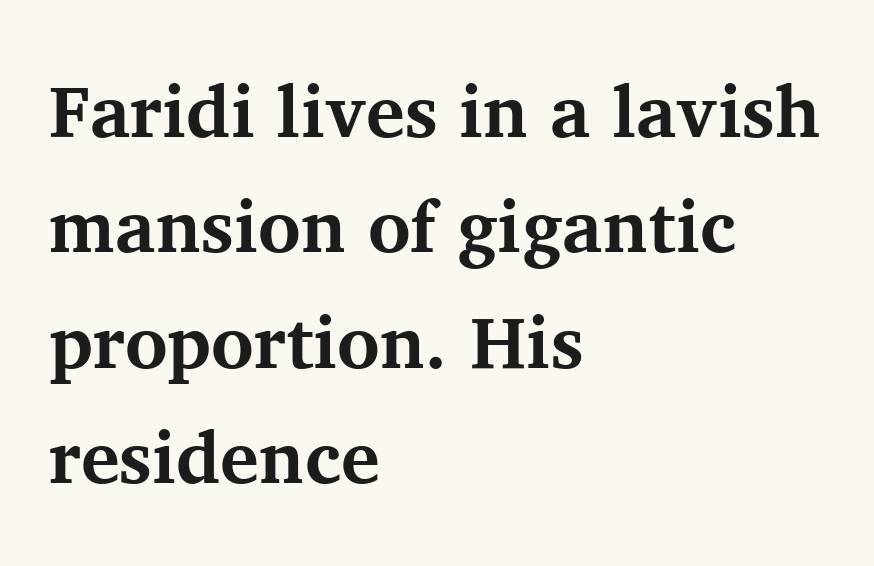
{"serif": "yes", "italic": "no", "bold": "yes", "weight": "bold", "width": "normal", "stroke_contrast": "medium", "x_height": "medium", "monospaced": "no", "underline": "no", "align": "left", "line_spacing": "normal", "line_spacing_ratio": 1.58, "letter_spacing": "normal", "letter_spacing_em": 0.0, "glyph_px": 73}
